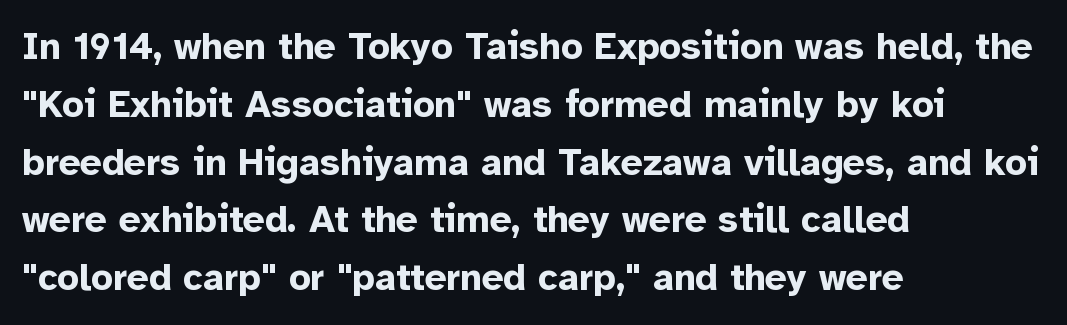
The image shows 38 px bold sans-serif type, upright; set left-aligned, normal line spacing (1.52x), normal letter spacing, not underlined; low stroke contrast and a medium x-height.
